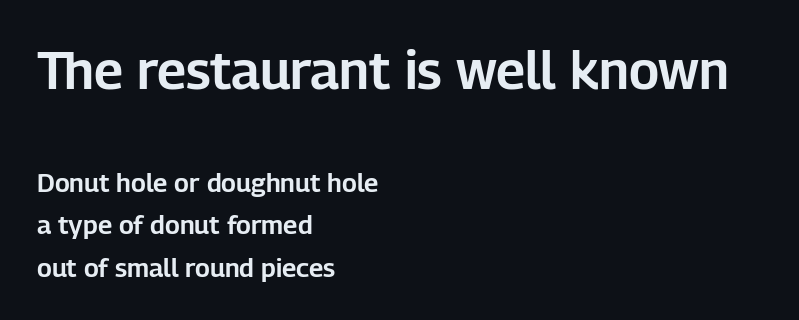
Nobody drew a line under any word here. Words appear dense and cohesive because spacing is normal. It's the straight-up-and-down kind of type. The passage is arranged the way most books set body copy — flush left. The more generous point size was reserved for the upper chunk. This rendering employs a face without finishing strokes, i.e., a sans-serif.
